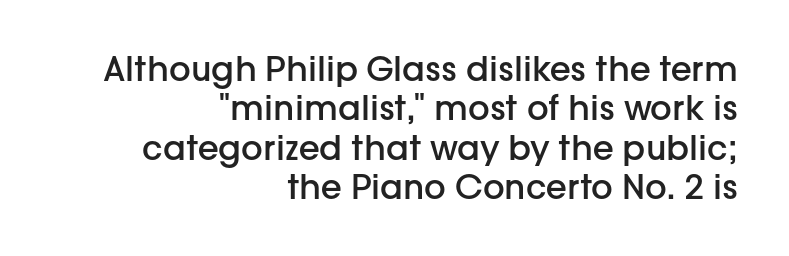
Q: Is the text bold? A: Semi-bold.
Q: Is the text italic (slanted)? A: No, it is upright.
Q: Is the typeface a serif or a sans-serif typeface? A: Sans-serif.
Q: Is the text underlined? A: No.
Q: How is the paragraph aligned? A: Right-aligned.
Q: Is the spacing between letters normal or unusually wide? A: Normal.
Q: Width (condensed, normal, or wide)? A: Normal.
Q: Stroke contrast? A: Low.
Q: x-height? A: Medium.
Q: Monospaced? A: No.
